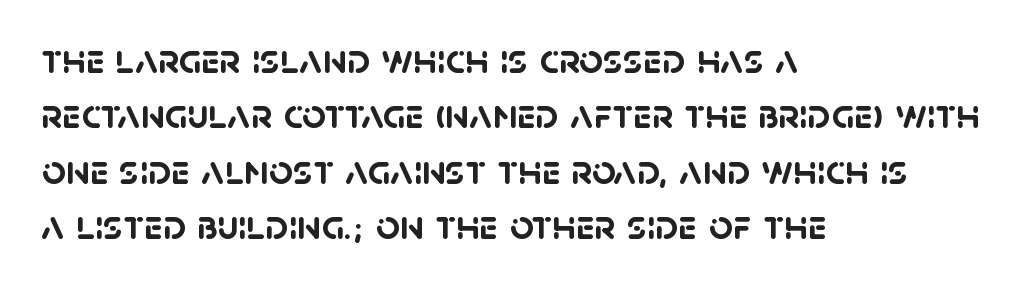
Q: Is the text bold? A: Yes.
Q: Is the typeface a serif or a sans-serif typeface? A: Sans-serif.
Q: Is the text underlined? A: No.
Q: How is the paragraph aligned? A: Left-aligned.
Q: Is the spacing between letters normal or unusually wide? A: Normal.
Q: Is the spacing between lines tight, normal or loose? A: Normal.
Q: Width (condensed, normal, or wide)? A: Normal.
Q: Stroke contrast? A: Low.
Q: x-height? A: Large.
Q: Monospaced? A: No.
